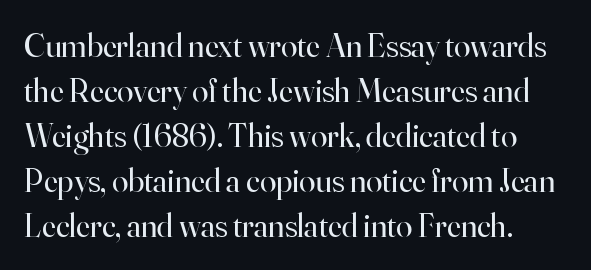
{"serif": "yes", "italic": "no", "bold": "no", "weight": "regular", "width": "normal", "stroke_contrast": "high", "x_height": "small", "monospaced": "no", "underline": "no", "align": "left", "line_spacing": "normal", "line_spacing_ratio": 1.36, "letter_spacing": "normal", "letter_spacing_em": 0.0, "glyph_px": 33}
